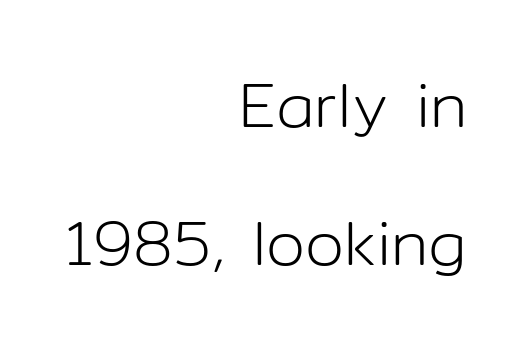
This rendering leaves character spacing at its baseline value. When letters stand straight like this, we call the style roman or upright. Successive baselines arrive slowly, with a big drop between each. Is this a fixed-width face? No — the glyphs have proportional, varying widths.
